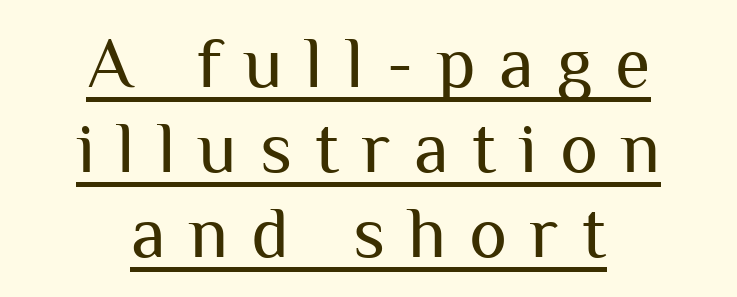
You could only call the tracking loose — the letters float apart. A continuous stroke trails under the words, as in a hyperlink. Heaviness? Minimal to ordinary, like unemphasized prose. The letters advance in unequal steps, a hallmark of proportional type. In terms of letterform style, serifs are entirely absent.
